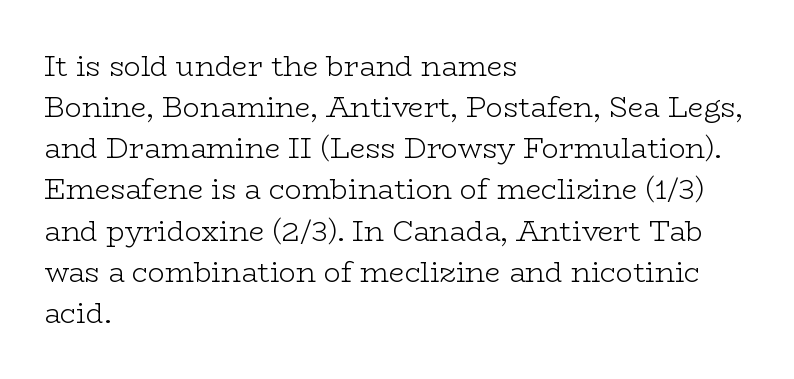
Reading down the block, your eye returns to a fixed left position each line. If you drew a line through each stem, it would be perfectly vertical. Is the letter spacing exaggerated? No — it looks like the ordinary default. Observe the serifs anchoring each vertical stroke in this sample. Reading down the column, the eye jumps a familiar distance to each next line.
